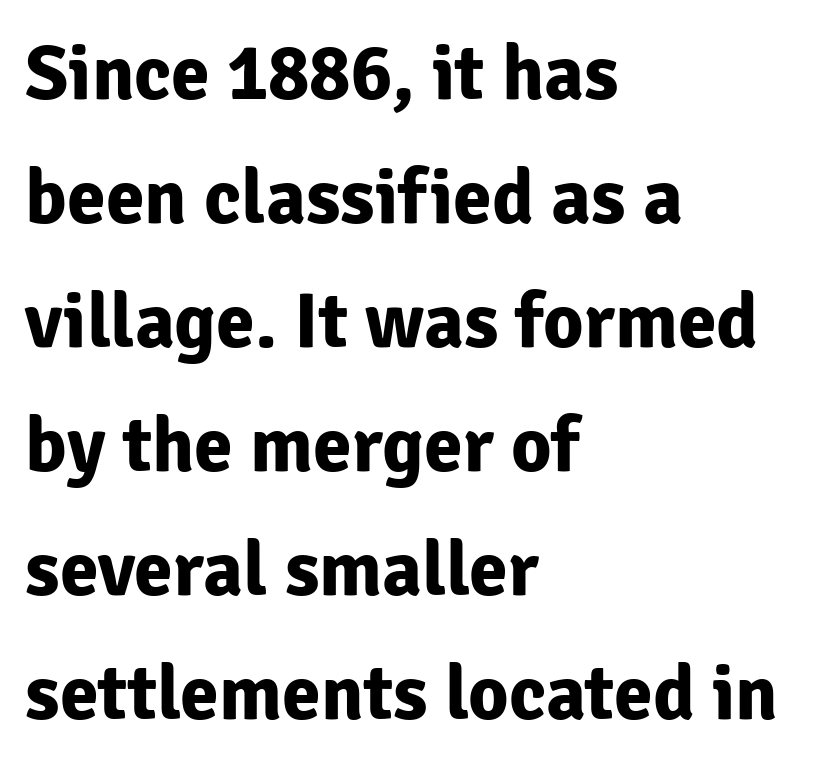
Style check: upright. The font family rendered here belongs to the sans-serif group. The rendering keeps characters at their native spacing. The specimen omits any rule beneath the text block's lines. Typeset ragged right — the left edge is the straight one.
